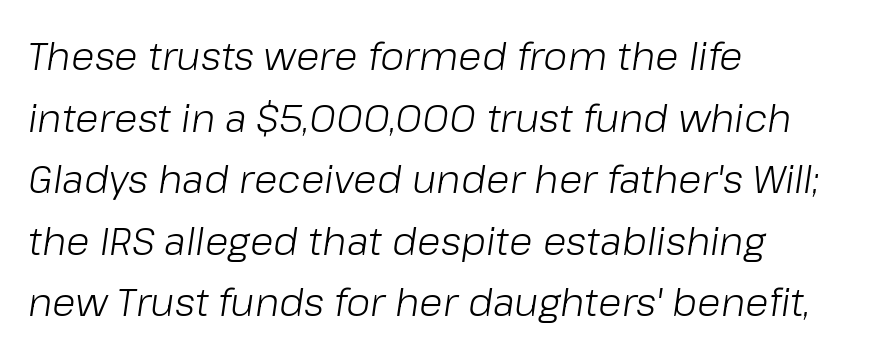
{"italic": "yes", "lean": "right", "slant_degrees": 8, "bold": "no", "weight": "light", "width": "normal", "stroke_contrast": "low", "x_height": "medium", "monospaced": "no", "underline": "no", "align": "left", "line_spacing": "normal", "line_spacing_ratio": 1.58, "letter_spacing": "normal", "letter_spacing_em": 0.0, "glyph_px": 39}
